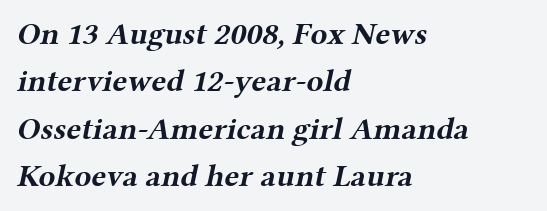
The image shows 31 px bold, wide serif type; set left-aligned, normal line spacing (1.53x), normal letter spacing, not underlined; medium stroke contrast and a medium x-height.
